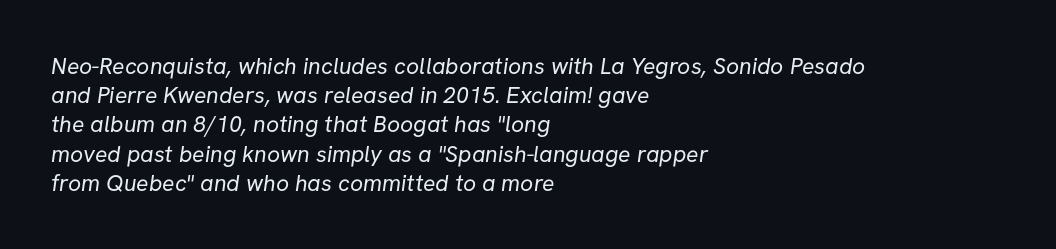
Q: Is the text bold? A: No.
Q: Is the text underlined? A: No.
Q: How is the paragraph aligned? A: Left-aligned.
Q: Is the spacing between letters normal or unusually wide? A: Normal.
Q: Is the spacing between lines tight, normal or loose? A: Normal.
